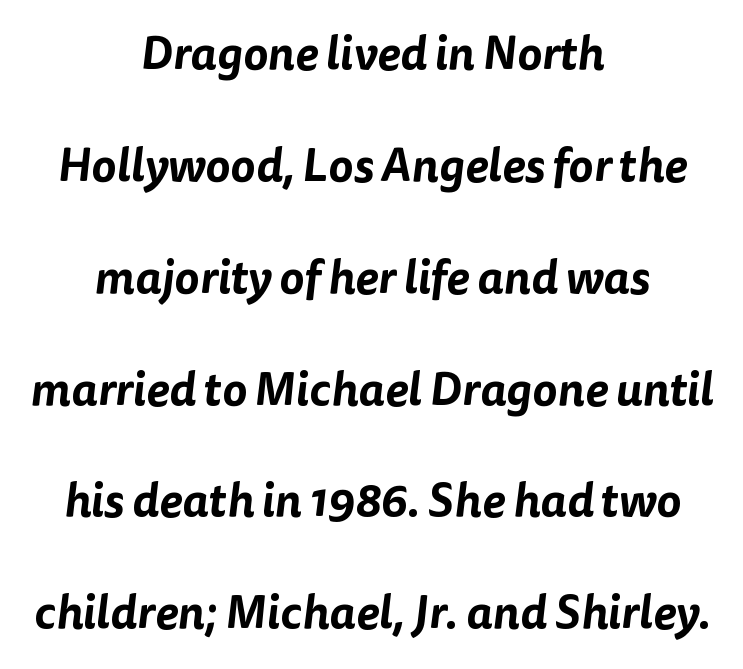
{"serif": "no", "width": "normal", "stroke_contrast": "low", "x_height": "medium", "monospaced": "no", "underline": "no", "align": "center", "line_spacing": "loose", "line_spacing_ratio": 2.38, "letter_spacing": "normal", "letter_spacing_em": 0.0, "glyph_px": 47}
